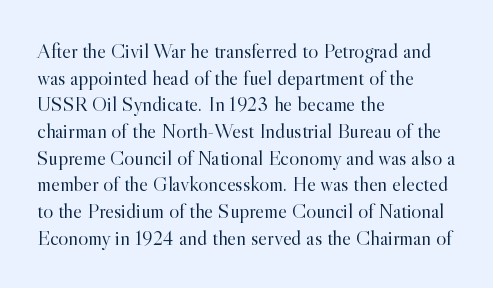
The image shows 21 px text type, upright; set left-aligned, normal line spacing (1.27x), normal letter spacing, not underlined.
